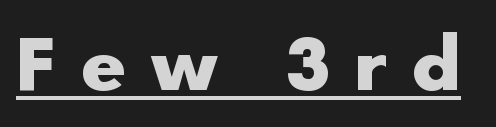
The image shows 78 px heavy sans-serif type, upright; set unusually wide letter spacing (+0.3 em), underlined; low stroke contrast and a small x-height.
